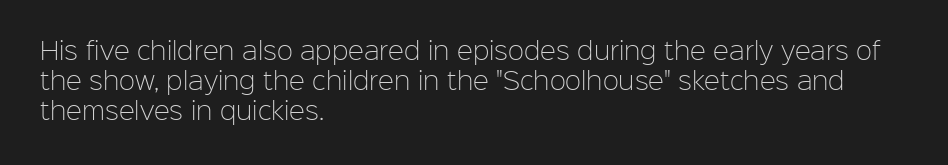
Honestly, there is no underline to notice here at all. The font's upright variant was chosen for this text. Horizontally, the lines are justified to the leading edge only. Bold? No — there's no thickening of the strokes.
